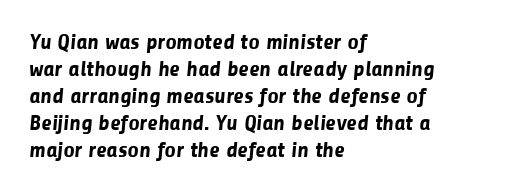
The glyphs are unaccompanied by any horizontal stroke below them. These lines stack with their left ends in a neat column. Here the glyphs are tracked normally, forming tight word shapes. In terms of weight, the rendering is a true, heavy bold.
